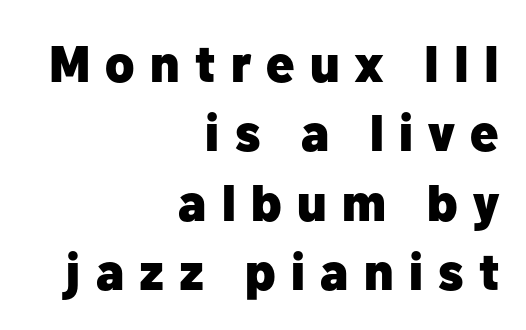
The image shows 51 px heavy sans-serif type, upright; set right-aligned, normal line spacing (1.36x), unusually wide letter spacing (+0.3 em), not underlined; low stroke contrast and a medium x-height.
